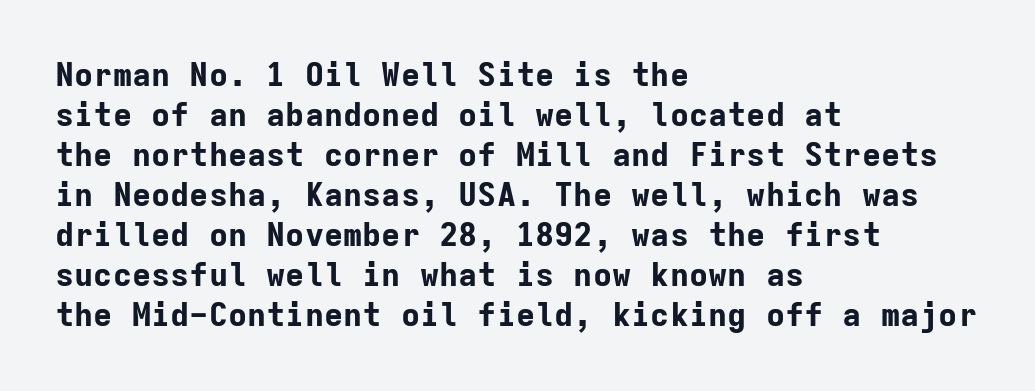
{"serif": "no", "italic": "no", "bold": "yes", "weight": "bold", "width": "normal", "stroke_contrast": "low", "x_height": "medium", "monospaced": "yes", "underline": "no", "align": "left", "line_spacing": "normal", "line_spacing_ratio": 1.25, "letter_spacing": "normal", "letter_spacing_em": 0.0, "glyph_px": 32}
